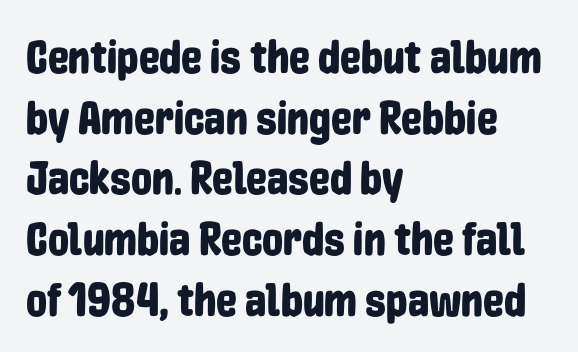
{"serif": "no", "italic": "no", "width": "condensed", "stroke_contrast": "low", "x_height": "medium", "monospaced": "no", "underline": "no", "align": "left", "line_spacing": "normal", "line_spacing_ratio": 1.29, "letter_spacing": "normal", "letter_spacing_em": 0.0, "glyph_px": 47}
